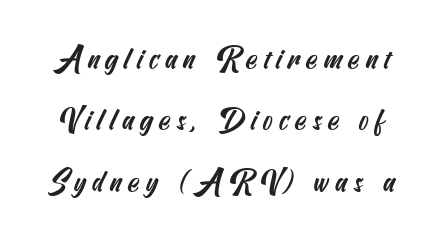
Q: Is the typeface a serif or a sans-serif typeface? A: Sans-serif.
Q: Is the text underlined? A: No.
Q: Is the spacing between lines tight, normal or loose? A: Loose.
Q: Width (condensed, normal, or wide)? A: Condensed.
Q: Stroke contrast? A: Medium.
Q: x-height? A: Small.
